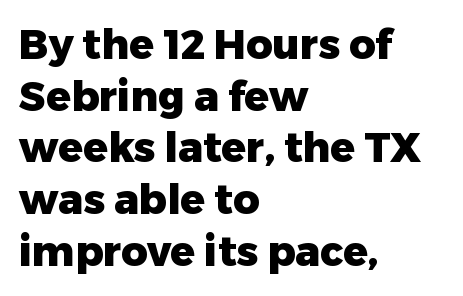
Thick stems and heavy bowls — unmistakably bold. I'd call this a sans setting — the letters go barefoot. The compositor pushed each line to the left boundary. A typesetter would call this zero additional tracking.
